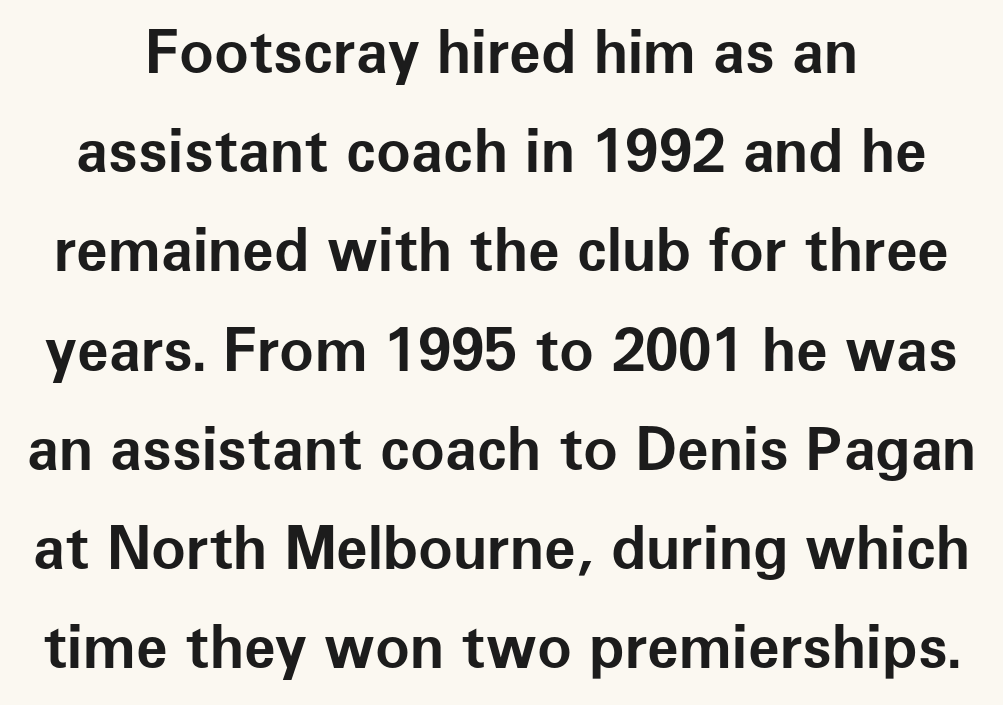
The image shows 58 px bold sans-serif type, upright; set line spacing 1.71x, normal letter spacing, not underlined; low stroke contrast and a medium x-height.
